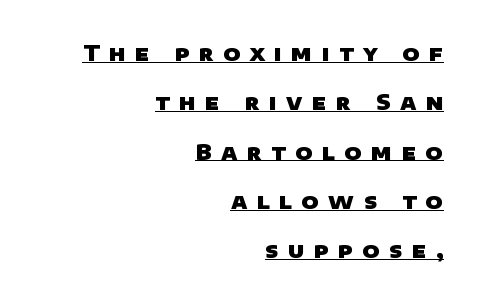
The image shows 21 px bold type; set right-aligned, loose line spacing (2.35x), unusually wide letter spacing (+0.45 em), underlined.
